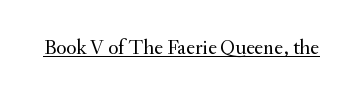
{"italic": "no", "bold": "no", "underline": "yes", "letter_spacing": "normal", "letter_spacing_em": 0.0, "glyph_px": 21}
